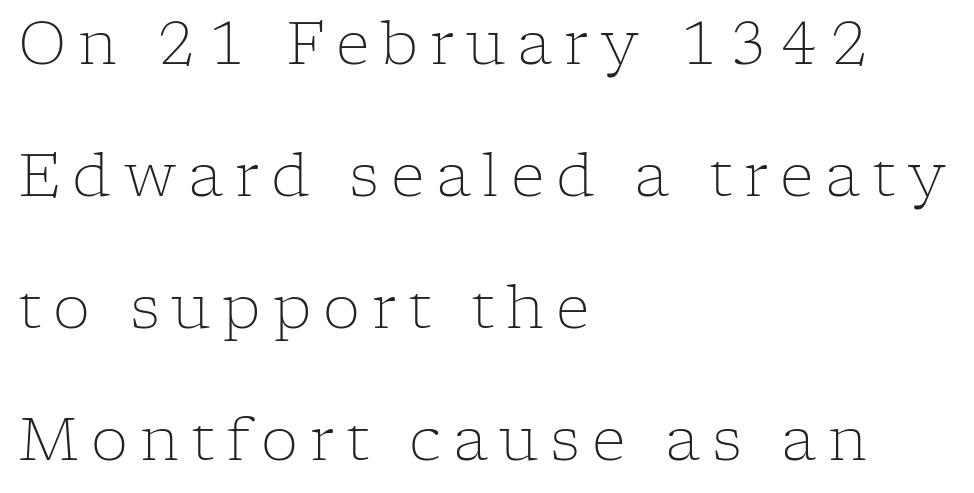
The image shows 59 px light serif type, upright; set left-aligned, loose line spacing (2.24x), unusually wide letter spacing (+0.2 em), not underlined; low stroke contrast and a medium x-height.
